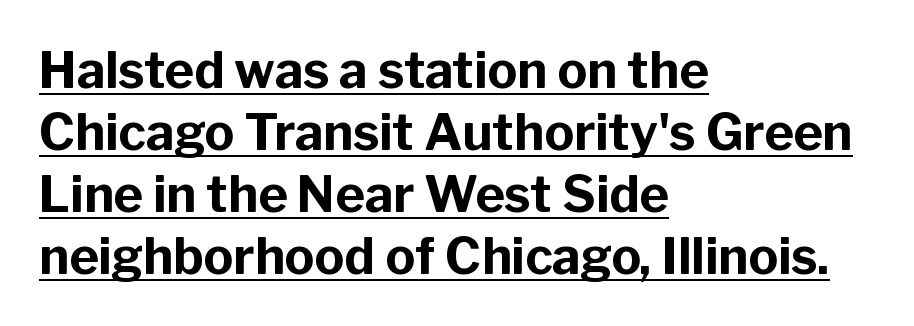
Q: Is the text bold? A: Yes.
Q: Is the text italic (slanted)? A: No, it is upright.
Q: Is the typeface a serif or a sans-serif typeface? A: Sans-serif.
Q: Is the text underlined? A: Yes.
Q: How is the paragraph aligned? A: Left-aligned.
Q: Is the spacing between letters normal or unusually wide? A: Normal.
Q: Width (condensed, normal, or wide)? A: Normal.
Q: Stroke contrast? A: Low.
Q: x-height? A: Medium.
Q: Monospaced? A: No.
